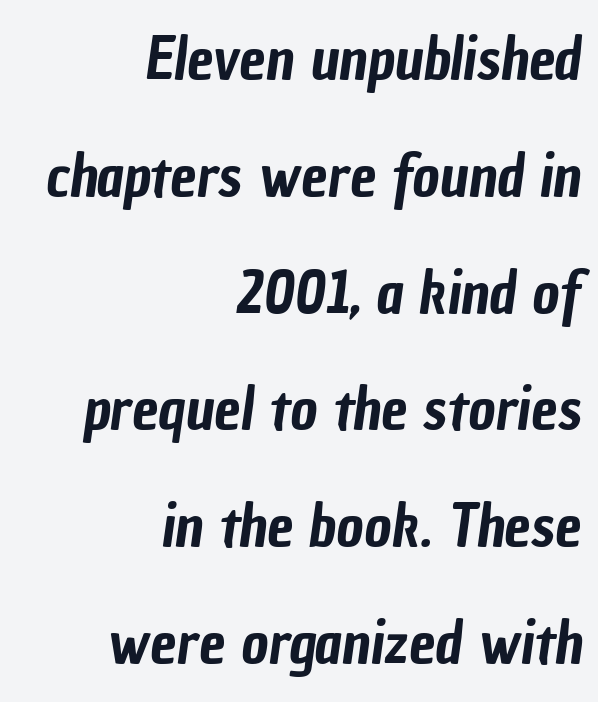
Does the copy run flush right? Yes — the right margin is perfectly even. Is this a sans? Yes — the strokes have no serifs. A great deal of white space separates one row of letters from the next. The letters advance in unequal steps, a hallmark of proportional type. A clean baseline with only descenders dipping below it. Each word holds together tightly as a unit, with standard inter-letter gaps.
